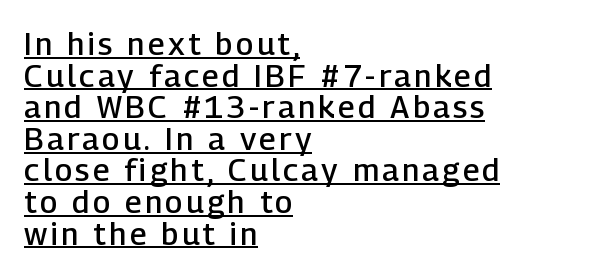
Ordinary non-slanted type is in use. Each letter keeps its own natural width here, so spacing adapts to shape. Stroke terminals: plain, sans-serif. The compositor pushed each line to the left boundary.
